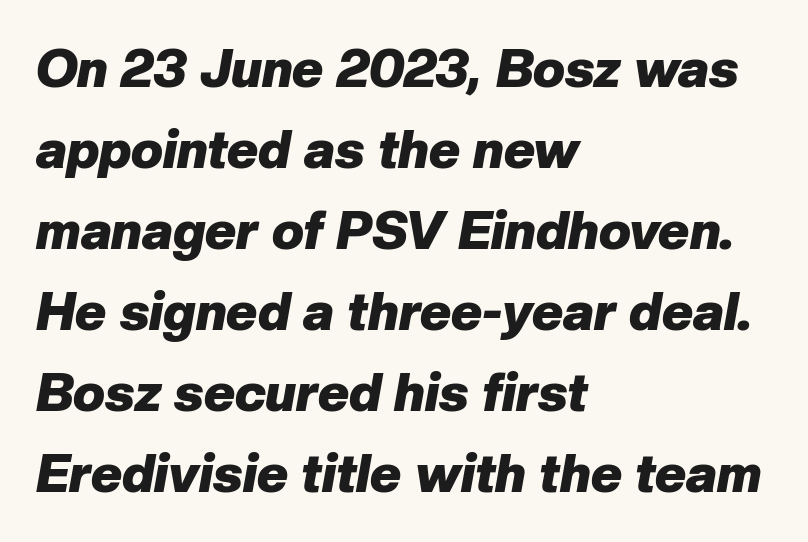
Q: Is the text bold? A: Yes.
Q: Is the text italic (slanted)? A: Yes, it leans right by about 10 degrees.
Q: Is the text underlined? A: No.
Q: How is the paragraph aligned? A: Left-aligned.
Q: Is the spacing between letters normal or unusually wide? A: Normal.
Q: Is the spacing between lines tight, normal or loose? A: Normal.
Q: Width (condensed, normal, or wide)? A: Normal.
Q: Stroke contrast? A: Low.
Q: x-height? A: Medium.
Q: Monospaced? A: No.
